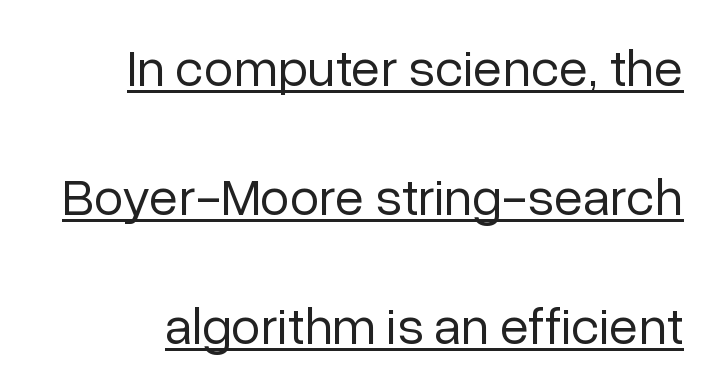
Compared with typical paragraphs, the rows here are farther apart. The letters look calm and open, with moderate or lighter stems. The string is rendered with underlining switched on. Caption: standard tracking, unaltered. The typography opts for an upright posture over an oblique one.
